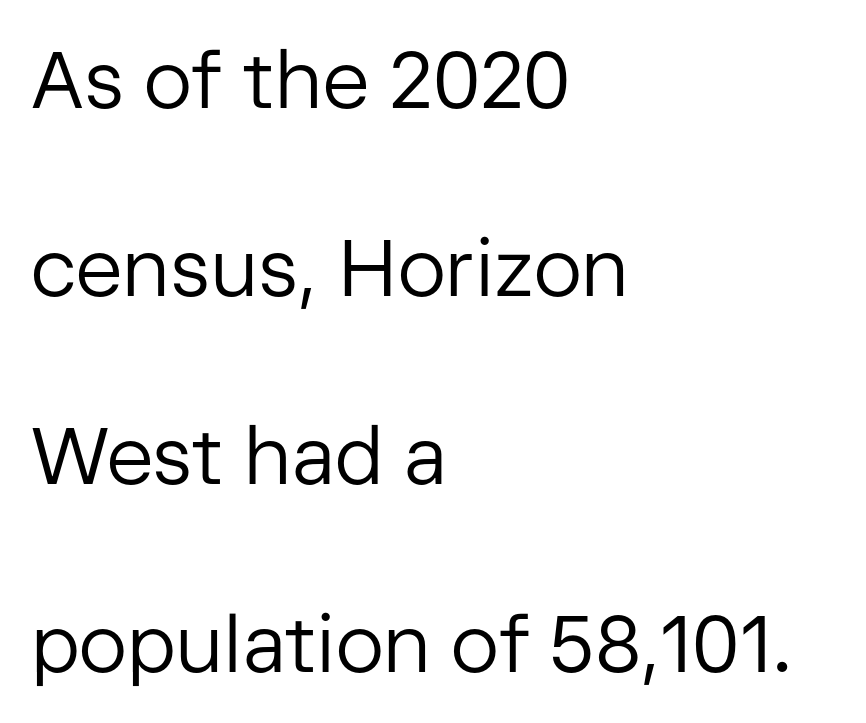
The image shows 80 px regular-weight sans-serif type, upright; set left-aligned, loose line spacing (2.35x), normal letter spacing, not underlined; low stroke contrast and a medium x-height.
